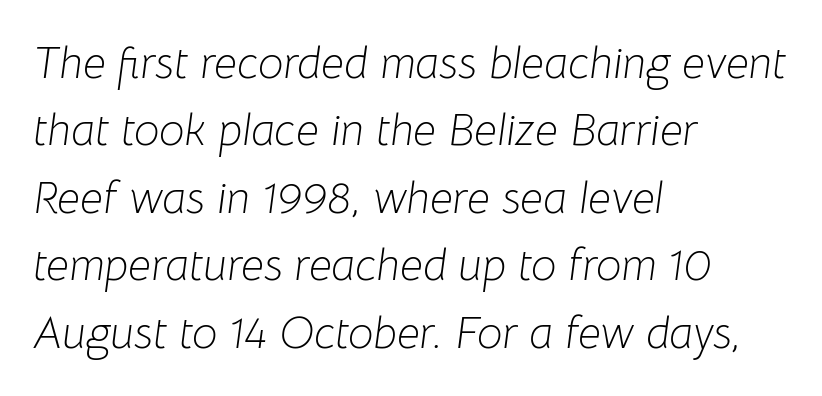
{"italic": "yes", "lean": "right", "slant_degrees": 8, "bold": "no", "weight": "light", "width": "normal", "stroke_contrast": "low", "x_height": "medium", "monospaced": "no", "underline": "no", "align": "left", "line_spacing": "normal", "line_spacing_ratio": 1.5, "letter_spacing": "normal", "letter_spacing_em": 0.0, "glyph_px": 45}
